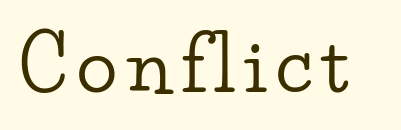
Q: Is the text italic (slanted)? A: No, it is upright.
Q: Is the typeface a serif or a sans-serif typeface? A: Serif.
Q: Is the text underlined? A: No.
Q: Width (condensed, normal, or wide)? A: Wide.
Q: Stroke contrast? A: Low.
Q: x-height? A: Small.
Q: Monospaced? A: No.
